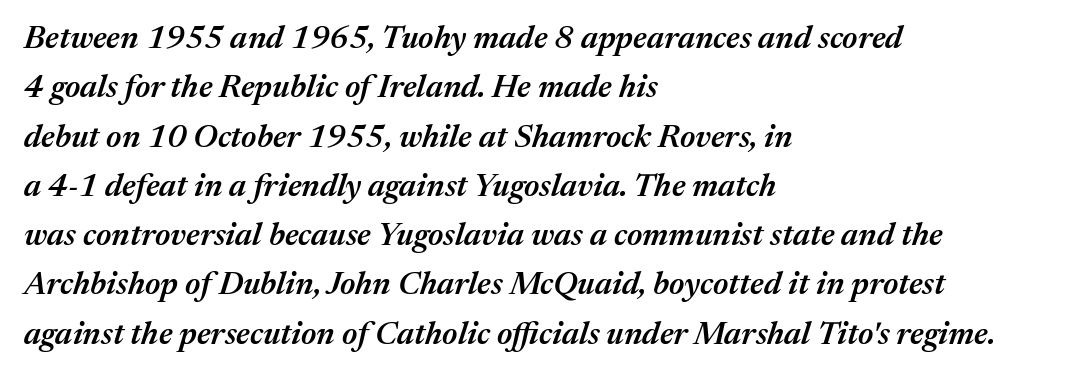
The image shows 32 px semibold type, italic (leaning right); set left-aligned, normal line spacing (1.54x), normal letter spacing, not underlined; medium stroke contrast and a medium x-height.
